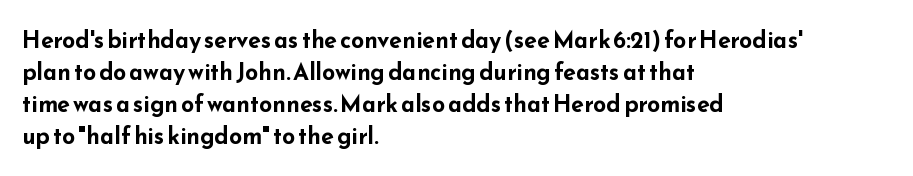
The image shows 23 px bold type, upright; set left-aligned, normal line spacing (1.39x), normal letter spacing, not underlined.
